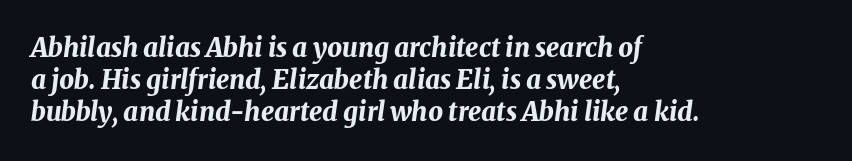
{"italic": "yes", "lean": "right", "slant_degrees": 8, "bold": "yes", "underline": "no", "align": "left", "line_spacing_ratio": 1.24, "letter_spacing": "normal", "letter_spacing_em": 0.0, "glyph_px": 26}
